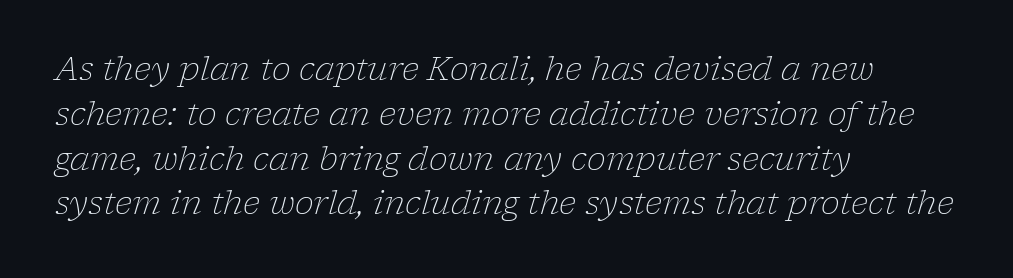
The image shows 32 px light serif type, italic (leaning right); set left-aligned, normal line spacing (1.4x), normal letter spacing, not underlined; low stroke contrast and a medium x-height.
